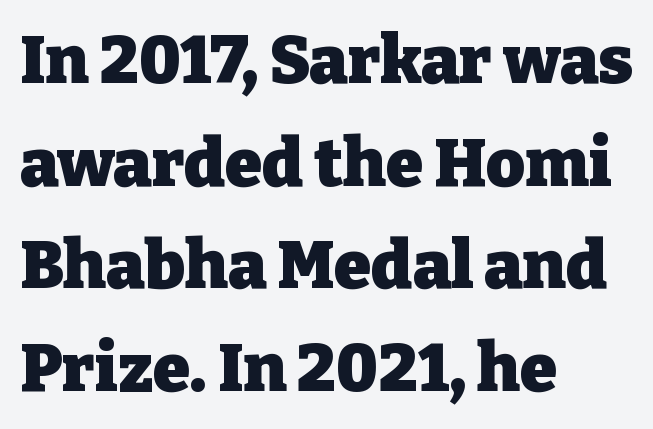
Q: Is the text bold? A: Yes.
Q: Is the text italic (slanted)? A: No, it is upright.
Q: Is the typeface a serif or a sans-serif typeface? A: Serif.
Q: Is the text underlined? A: No.
Q: How is the paragraph aligned? A: Left-aligned.
Q: Is the spacing between letters normal or unusually wide? A: Normal.
Q: Is the spacing between lines tight, normal or loose? A: Normal.
Q: Width (condensed, normal, or wide)? A: Normal.
Q: Stroke contrast? A: Low.
Q: x-height? A: Medium.
Q: Monospaced? A: No.
